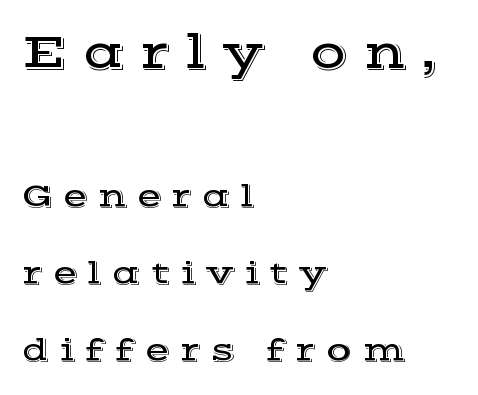
The image shows 49 px wide serif type, upright; set left-aligned, loose line spacing (2.33x), unusually wide letter spacing (+0.29 em), not underlined; the first (top) block is 1.48x larger; a medium x-height.
